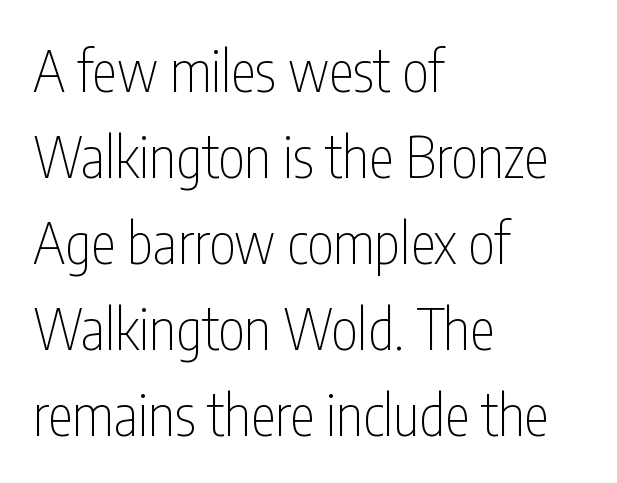
{"serif": "no", "italic": "no", "bold": "no", "weight": "thin", "width": "condensed", "stroke_contrast": "low", "x_height": "medium", "monospaced": "no", "underline": "no", "align": "left", "line_spacing": "normal", "line_spacing_ratio": 1.51, "letter_spacing": "normal", "letter_spacing_em": 0.0, "glyph_px": 57}
